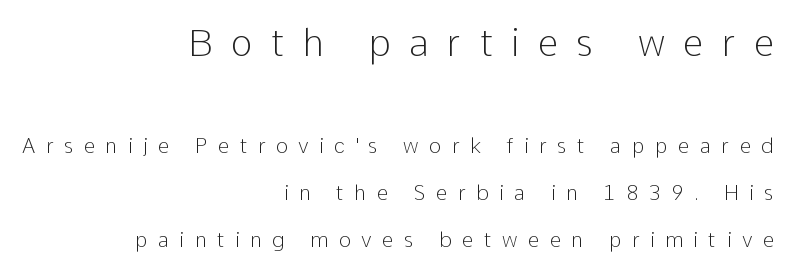
{"serif": "no", "italic": "no", "bold": "no", "weight": "light", "width": "normal", "stroke_contrast": "low", "x_height": "medium", "monospaced": "no", "underline": "no", "align": "right", "line_spacing": "loose", "line_spacing_ratio": 2.23, "letter_spacing": "wide", "letter_spacing_em": 0.49, "larger_block": "first", "size_ratio": 1.76, "glyph_px": 37}
